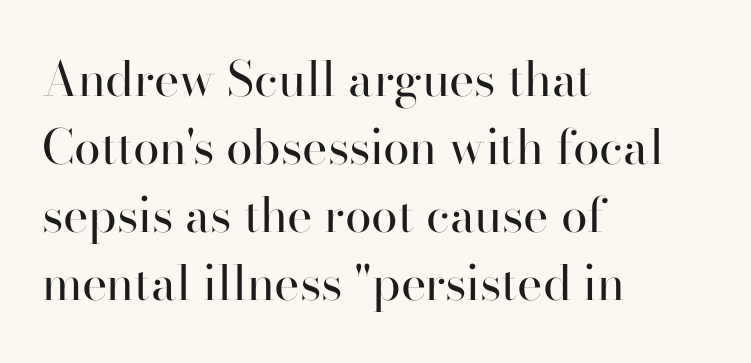
Q: Is the text bold? A: No.
Q: Is the text italic (slanted)? A: No, it is upright.
Q: Is the typeface a serif or a sans-serif typeface? A: Serif.
Q: Is the text underlined? A: No.
Q: How is the paragraph aligned? A: Left-aligned.
Q: Is the spacing between letters normal or unusually wide? A: Normal.
Q: Is the spacing between lines tight, normal or loose? A: Normal.
Q: Width (condensed, normal, or wide)? A: Normal.
Q: Stroke contrast? A: High.
Q: x-height? A: Small.
Q: Monospaced? A: No.
